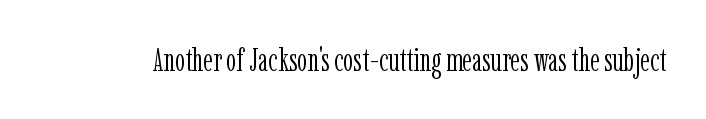
Q: Is the text bold? A: No.
Q: Is the text italic (slanted)? A: No, it is upright.
Q: Is the typeface a serif or a sans-serif typeface? A: Serif.
Q: Is the text underlined? A: No.
Q: Is the spacing between letters normal or unusually wide? A: Normal.
Q: Width (condensed, normal, or wide)? A: Condensed.
Q: Stroke contrast? A: Low.
Q: x-height? A: Medium.
Q: Monospaced? A: No.
